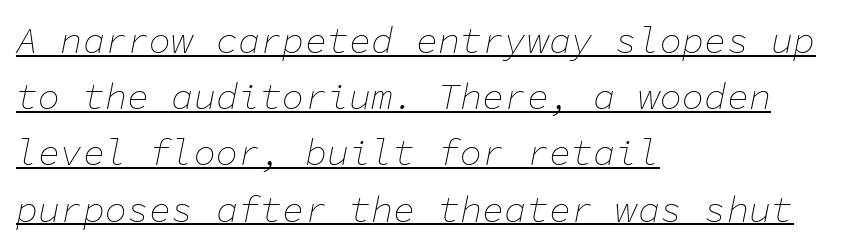
The image shows 37 px thin type, italic (leaning right), monospaced; set left-aligned, normal line spacing (1.52x), normal letter spacing, underlined; low stroke contrast and a medium x-height.
